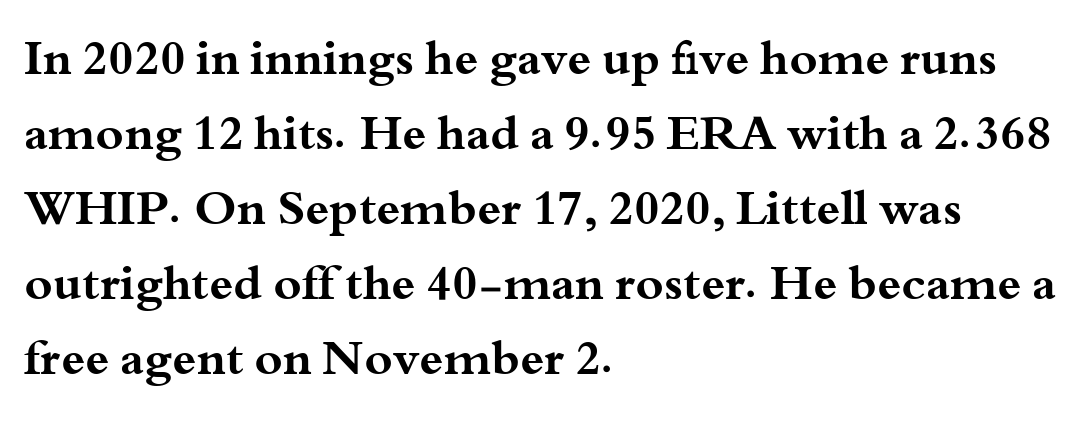
The image shows 48 px bold, wide serif type, upright; set left-aligned, normal line spacing (1.56x), normal letter spacing, not underlined; medium stroke contrast and a small x-height.
